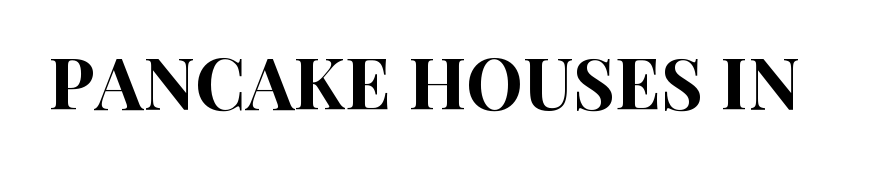
Honestly, there is no underline to notice here at all. Regarding serifs, this sample does without them. The rendering uses natural spacing where letterforms have individual widths. Observe the ordinary spacing: letters are neighbours, not strangers. Tall strokes in this sample are plumb rather than angled.
